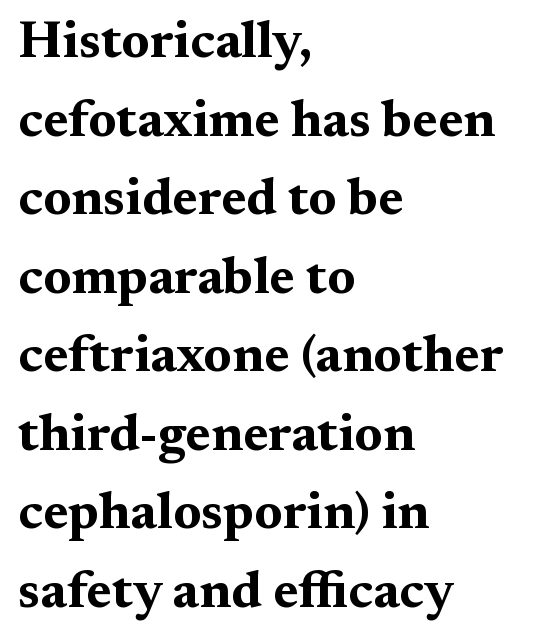
{"serif": "yes", "italic": "no", "bold": "yes", "weight": "bold", "width": "wide", "stroke_contrast": "medium", "x_height": "medium", "monospaced": "no", "underline": "no", "align": "left", "line_spacing": "normal", "line_spacing_ratio": 1.51, "letter_spacing": "normal", "letter_spacing_em": 0.0, "glyph_px": 52}
